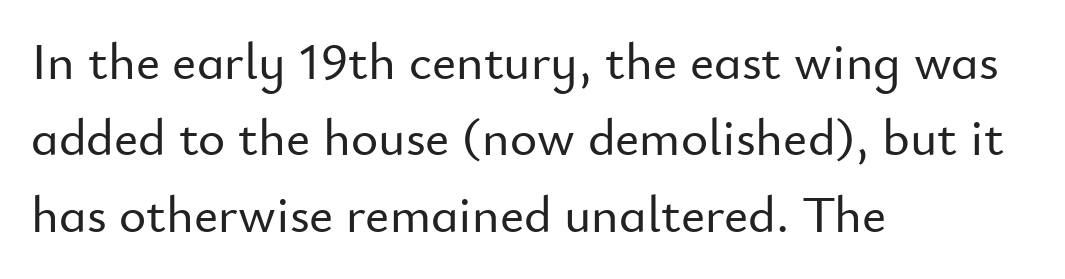
Lines of text with bare space underneath. Varying glyph widths throughout — classic text-font behaviour. Examine the stroke ends and you'll find no serifs. Visually the block forms a straight wall on the left and a jagged coastline on the right. Posture: straight, roman, zero tilt.
